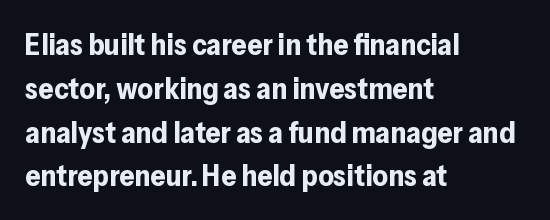
{"serif": "no", "italic": "no", "bold": "yes", "weight": "bold", "width": "normal", "stroke_contrast": "low", "x_height": "medium", "monospaced": "no", "underline": "no", "align": "left", "line_spacing": "normal", "line_spacing_ratio": 1.46, "letter_spacing": "normal", "letter_spacing_em": 0.0, "glyph_px": 30}
